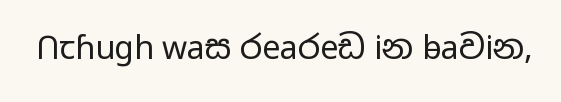
{"serif": "no", "italic": "no", "bold": "no", "weight": "regular", "width": "wide", "stroke_contrast": "low", "x_height": "medium", "monospaced": "no", "underline": "no", "letter_spacing": "normal", "letter_spacing_em": 0.0, "glyph_px": 32}
